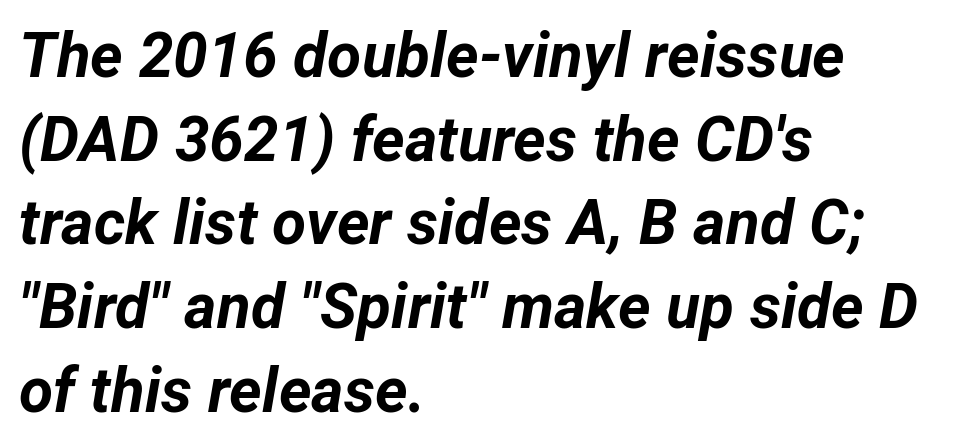
The image shows 62 px bold type, italic (leaning right); set left-aligned, normal line spacing (1.35x), normal letter spacing, not underlined; low stroke contrast and a medium x-height.
